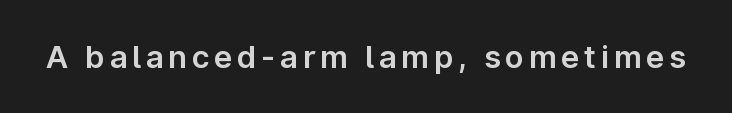
The image shows 31 px sans-serif type, upright; set not underlined; low stroke contrast and a medium x-height.
